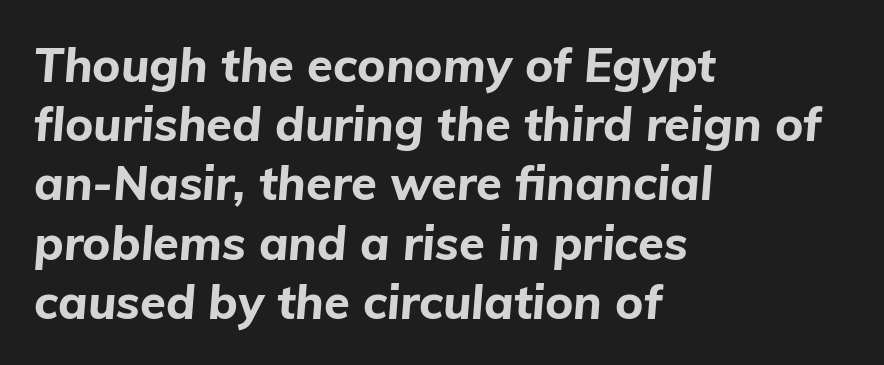
{"italic": "yes", "lean": "right", "slant_degrees": 5, "bold": "yes", "weight": "bold", "width": "normal", "stroke_contrast": "low", "x_height": "medium", "monospaced": "no", "underline": "no", "align": "left", "line_spacing": "normal", "line_spacing_ratio": 1.26, "letter_spacing": "normal", "letter_spacing_em": 0.0, "glyph_px": 47}
